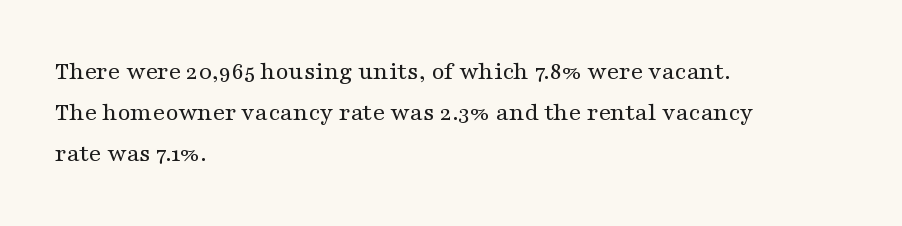
Q: Is the text bold? A: No.
Q: Is the text italic (slanted)? A: No, it is upright.
Q: Is the text underlined? A: No.
Q: How is the paragraph aligned? A: Left-aligned.
Q: Is the spacing between letters normal or unusually wide? A: Normal.
Q: Is the spacing between lines tight, normal or loose? A: Normal.
